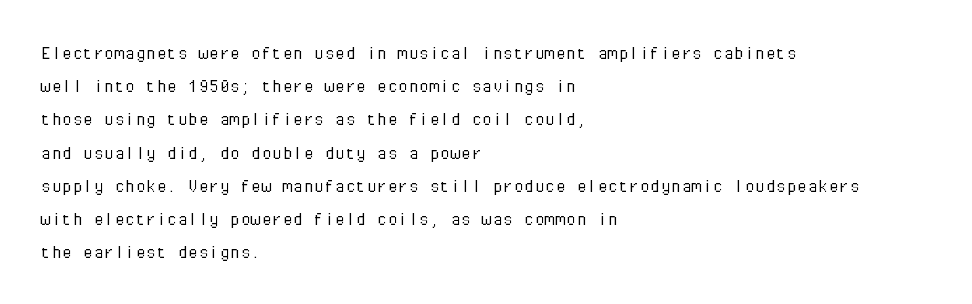
Q: Is the text bold? A: No.
Q: Is the text italic (slanted)? A: No, it is upright.
Q: Is the text underlined? A: No.
Q: How is the paragraph aligned? A: Left-aligned.
Q: Is the spacing between letters normal or unusually wide? A: Normal.
Q: Is the spacing between lines tight, normal or loose? A: Normal.
